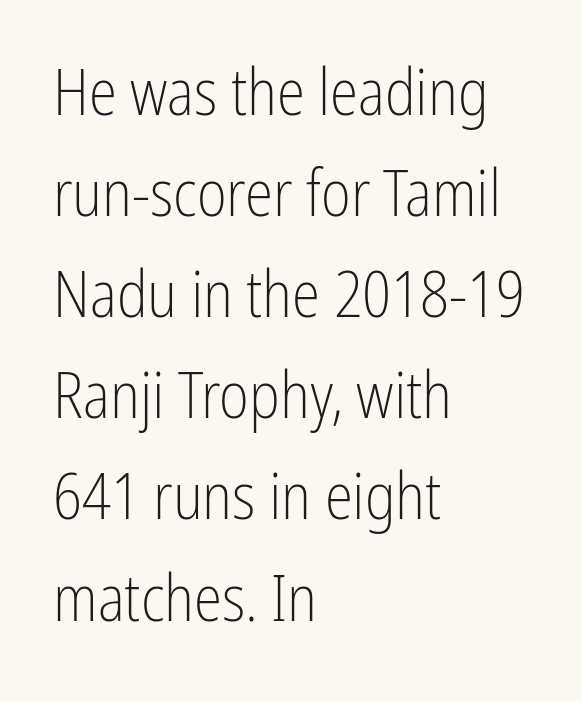
Clear beneath every line of the passage. Spacing verdict: proportional, widths tailored to each character. No chunkiness to these letters — they're not bold. Is this a sans? Yes — the strokes have no serifs.
